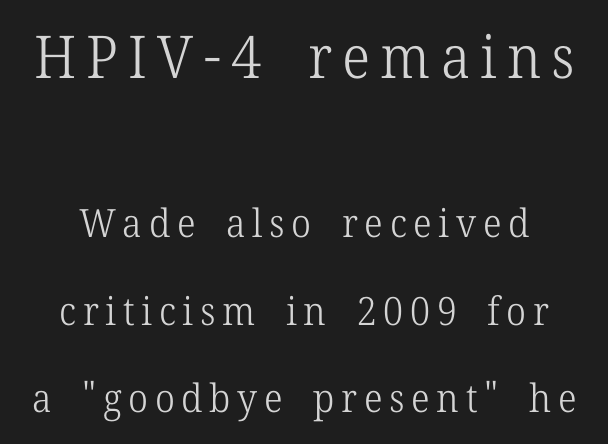
Q: Is the text bold? A: No.
Q: Is the text italic (slanted)? A: No, it is upright.
Q: Is the typeface a serif or a sans-serif typeface? A: Serif.
Q: Is the text underlined? A: No.
Q: Is the spacing between lines tight, normal or loose? A: Loose.
Q: Which block of text is set in a larger size, the first (top) or the second (bottom)? A: The first (top) one.
Q: Width (condensed, normal, or wide)? A: Normal.
Q: Stroke contrast? A: Low.
Q: x-height? A: Medium.
Q: Monospaced? A: No.
